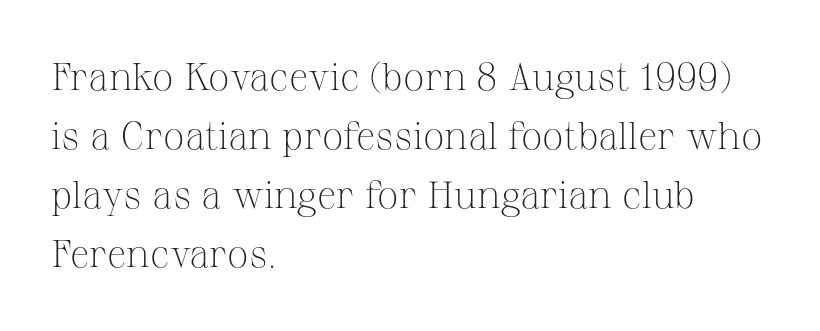
Leading: standard. The letters advance in unequal steps, a hallmark of proportional type. I'd call this a serif setting — the letters wear small feet. Stems here are at most as thick as an everyday book face. Leftover space on each line is placed entirely after the last word.
